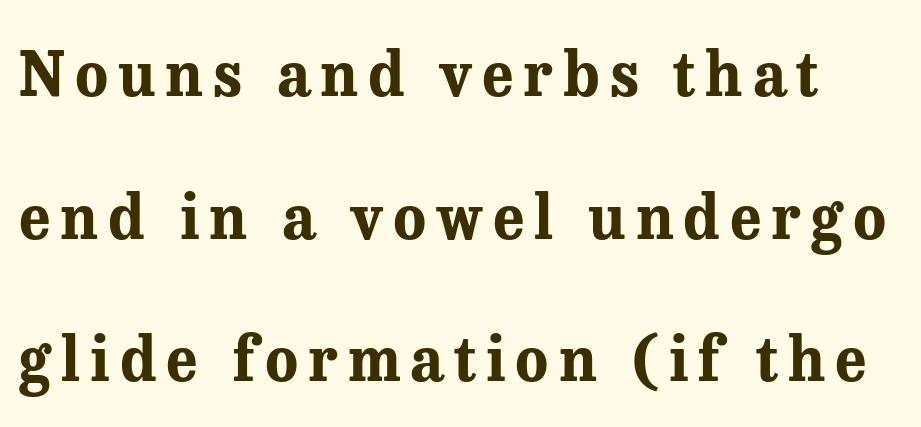
The image shows 61 px bold serif type, upright; set loose line spacing (2.34x), not underlined; medium stroke contrast and a medium x-height.
